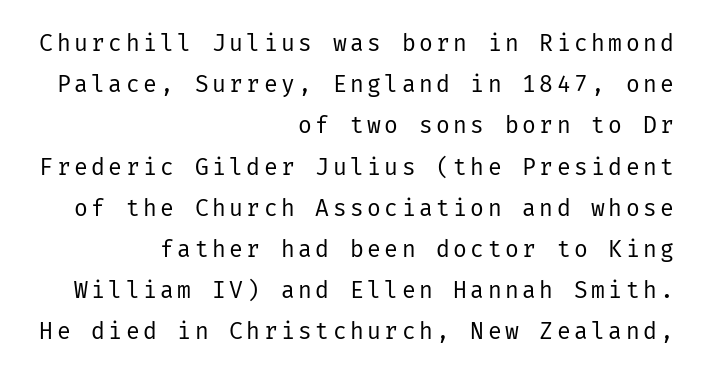
The passage is arranged like a letterhead date or caption credit — flush right. Ink coverage per letter is moderate at most. Characters remain perfectly vertical along every line. Decoration check: the copy has no underline.
